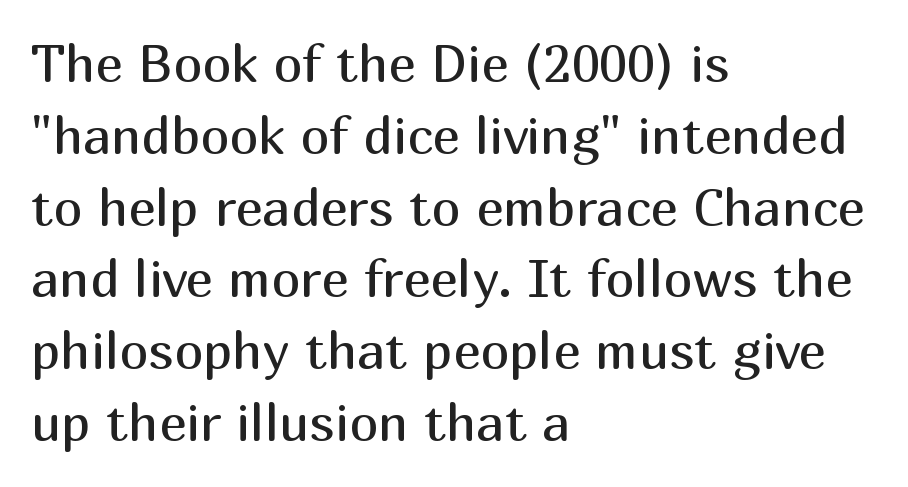
The baseline area is clear. Reading down the block, your eye returns to a fixed left position each line. Think standard paragraph weight, or any step lighter than that. Nothing unusual about the tracking: characters are spaced as the font intends.
